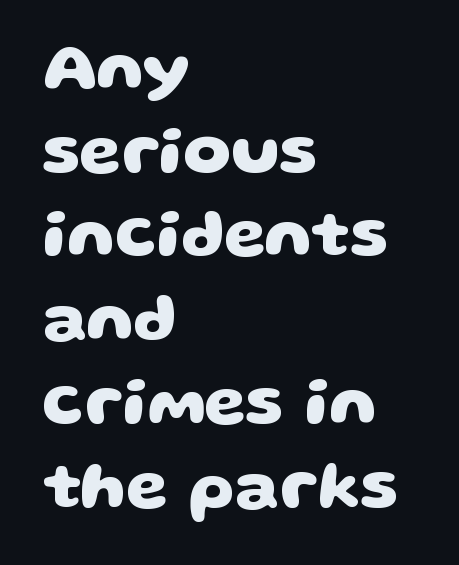
The image shows 67 px heavy, wide sans-serif type; set left-aligned, normal line spacing (1.25x), normal letter spacing, not underlined; low stroke contrast and a large x-height.
